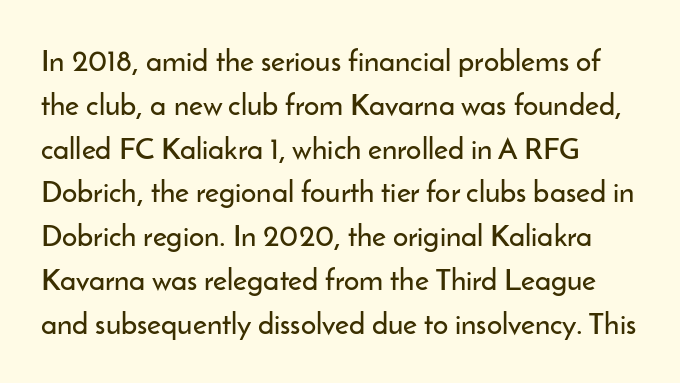
{"serif": "no", "italic": "no", "width": "normal", "stroke_contrast": "low", "x_height": "small", "monospaced": "no", "underline": "no", "line_spacing": "normal", "line_spacing_ratio": 1.46, "letter_spacing": "normal", "letter_spacing_em": 0.0, "glyph_px": 30}
